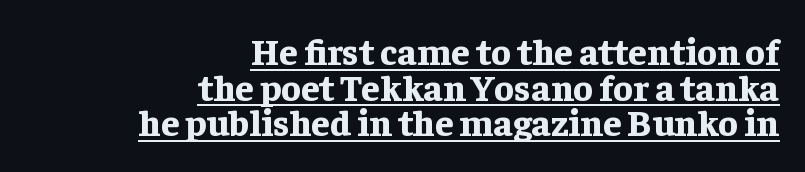
Q: Is the text bold? A: Yes.
Q: Is the text italic (slanted)? A: No, it is upright.
Q: Is the typeface a serif or a sans-serif typeface? A: Serif.
Q: Is the text underlined? A: Yes.
Q: How is the paragraph aligned? A: Right-aligned.
Q: Is the spacing between letters normal or unusually wide? A: Normal.
Q: Is the spacing between lines tight, normal or loose? A: Tight.
Q: Width (condensed, normal, or wide)? A: Normal.
Q: Stroke contrast? A: Low.
Q: x-height? A: Medium.
Q: Monospaced? A: No.
